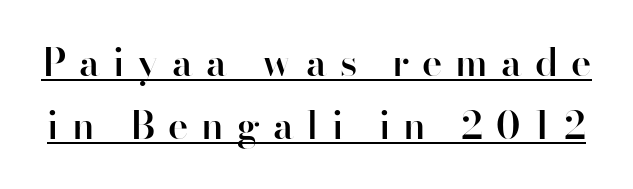
{"serif": "no", "italic": "no", "bold": "semi", "weight": "semibold", "width": "normal", "stroke_contrast": "high", "x_height": "small", "monospaced": "no", "underline": "yes", "line_spacing": "normal", "line_spacing_ratio": 1.67, "letter_spacing": "wide", "letter_spacing_em": 0.34, "glyph_px": 38}
